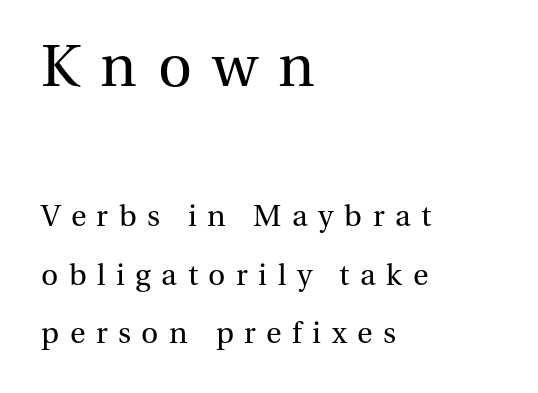
Q: Is the text bold? A: No.
Q: Is the text italic (slanted)? A: No, it is upright.
Q: Is the typeface a serif or a sans-serif typeface? A: Serif.
Q: Is the text underlined? A: No.
Q: How is the paragraph aligned? A: Left-aligned.
Q: Is the spacing between letters normal or unusually wide? A: Unusually wide.
Q: Is the spacing between lines tight, normal or loose? A: Loose.
Q: Which block of text is set in a larger size, the first (top) or the second (bottom)? A: The first (top) one.
Q: Width (condensed, normal, or wide)? A: Normal.
Q: Stroke contrast? A: Medium.
Q: x-height? A: Medium.
Q: Monospaced? A: No.
